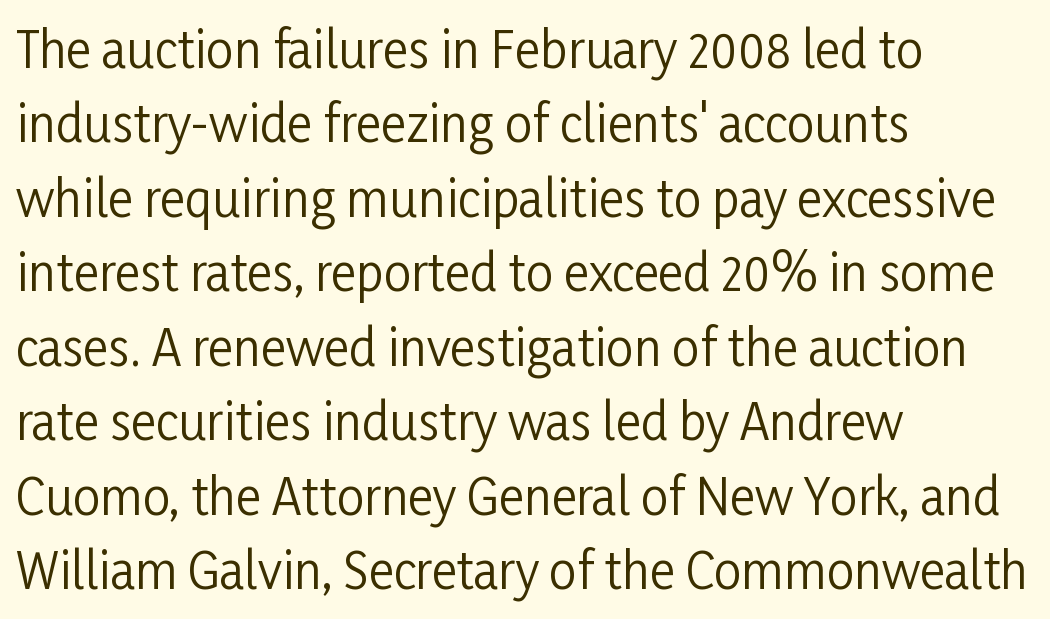
The image shows 49 px regular-weight, condensed sans-serif type, upright; set left-aligned, normal line spacing (1.52x), normal letter spacing, not underlined; low stroke contrast and a medium x-height.
